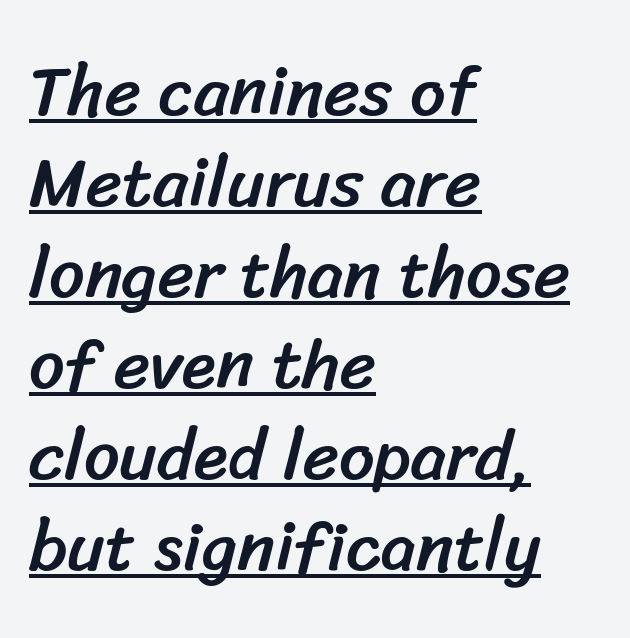
{"serif": "no", "width": "normal", "stroke_contrast": "low", "x_height": "medium", "monospaced": "no", "underline": "yes", "align": "left", "line_spacing": "normal", "line_spacing_ratio": 1.3, "letter_spacing": "normal", "letter_spacing_em": 0.0, "glyph_px": 70}
